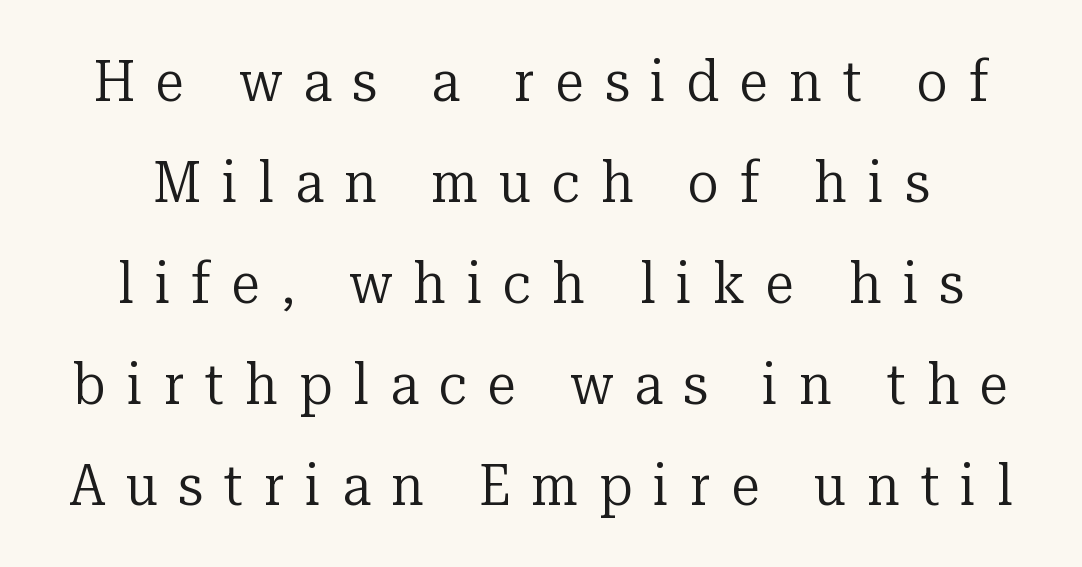
Q: Is the text bold? A: No.
Q: Is the text italic (slanted)? A: No, it is upright.
Q: Is the typeface a serif or a sans-serif typeface? A: Serif.
Q: Is the text underlined? A: No.
Q: Is the spacing between letters normal or unusually wide? A: Unusually wide.
Q: Width (condensed, normal, or wide)? A: Normal.
Q: Stroke contrast? A: Low.
Q: x-height? A: Medium.
Q: Monospaced? A: No.
